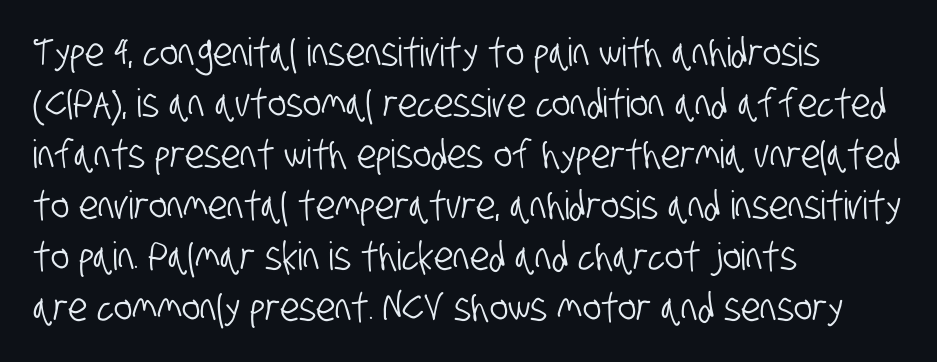
The image shows 39 px condensed sans-serif type; set left-aligned, normal line spacing (1.31x), normal letter spacing, not underlined; low stroke contrast and a large x-height.
